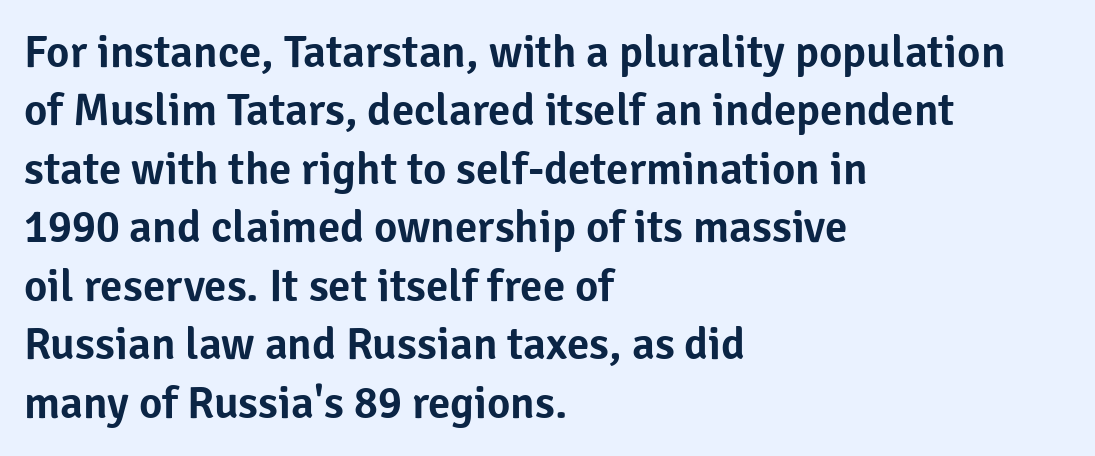
The image shows 45 px sans-serif type, upright; set left-aligned, normal line spacing (1.3x), normal letter spacing, not underlined; low stroke contrast and a medium x-height.
